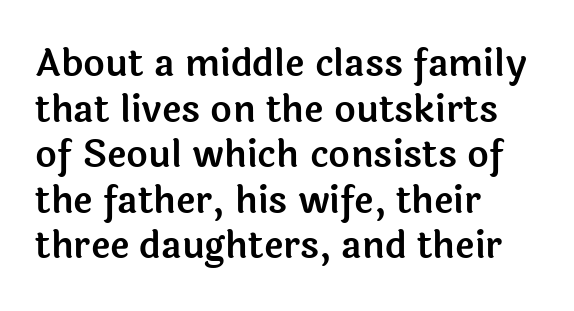
The image shows 37 px sans-serif type, upright; set left-aligned, line spacing 1.23x, normal letter spacing, not underlined; a medium x-height.
